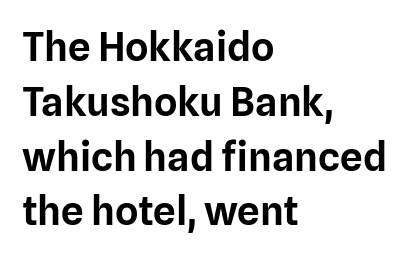
The image shows 40 px sans-serif type, upright; set left-aligned, normal line spacing (1.37x), normal letter spacing, not underlined; low stroke contrast and a medium x-height.
